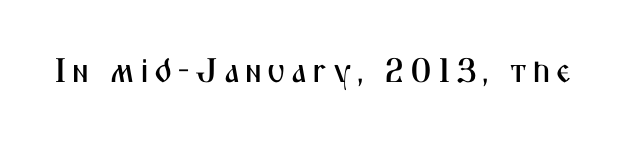
{"serif": "no", "italic": "no", "width": "condensed", "stroke_contrast": "medium", "x_height": "medium", "monospaced": "no", "underline": "no", "glyph_px": 34}
